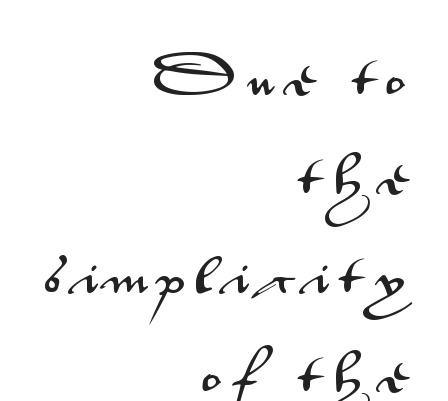
The image shows 42 px wide sans-serif type; set right-aligned, loose line spacing (2.36x), unusually wide letter spacing (+0.28 em), not underlined; medium stroke contrast and a small x-height.
